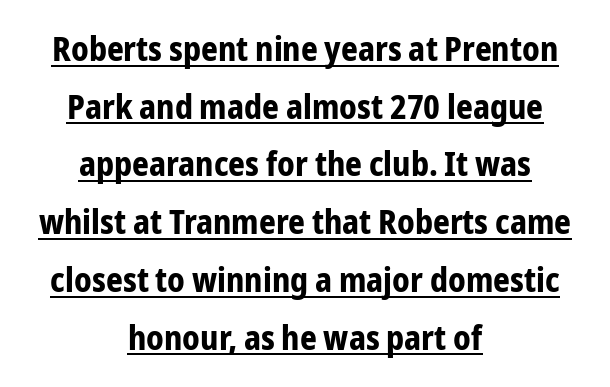
The face used here is rendered with its standard letterfit. To sum up the face: it is a sans, with no serifs. Set as a true bold cut, around the 700 mark. Where is the straight margin? There isn't one; the lines are centered. Upright lettering throughout.
